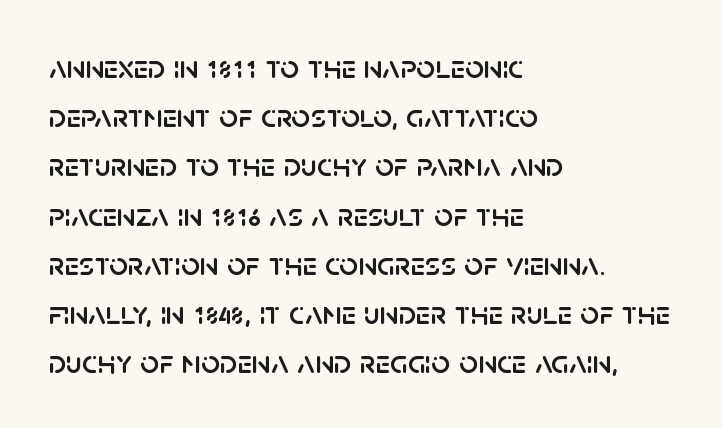
Q: Is the text italic (slanted)? A: No, it is upright.
Q: Is the typeface a serif or a sans-serif typeface? A: Sans-serif.
Q: Is the text underlined? A: No.
Q: How is the paragraph aligned? A: Left-aligned.
Q: Is the spacing between letters normal or unusually wide? A: Normal.
Q: Is the spacing between lines tight, normal or loose? A: Normal.
Q: Width (condensed, normal, or wide)? A: Normal.
Q: Stroke contrast? A: Low.
Q: x-height? A: Large.
Q: Monospaced? A: No.
